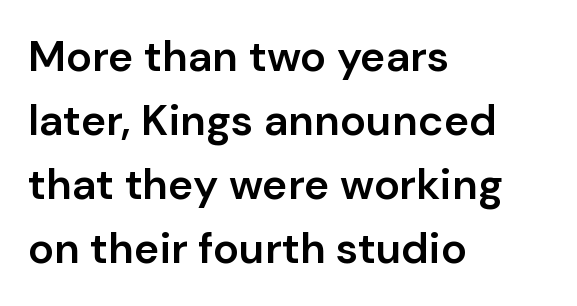
The image shows 43 px semibold sans-serif type, upright; set left-aligned, normal line spacing (1.49x), normal letter spacing, not underlined; low stroke contrast and a medium x-height.
